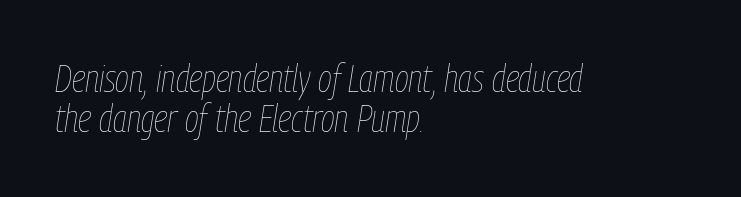
The image shows 38 px thin, condensed type, italic (leaning right); set left-aligned, tight line spacing (1.06x), normal letter spacing, not underlined; low stroke contrast and a medium x-height.
